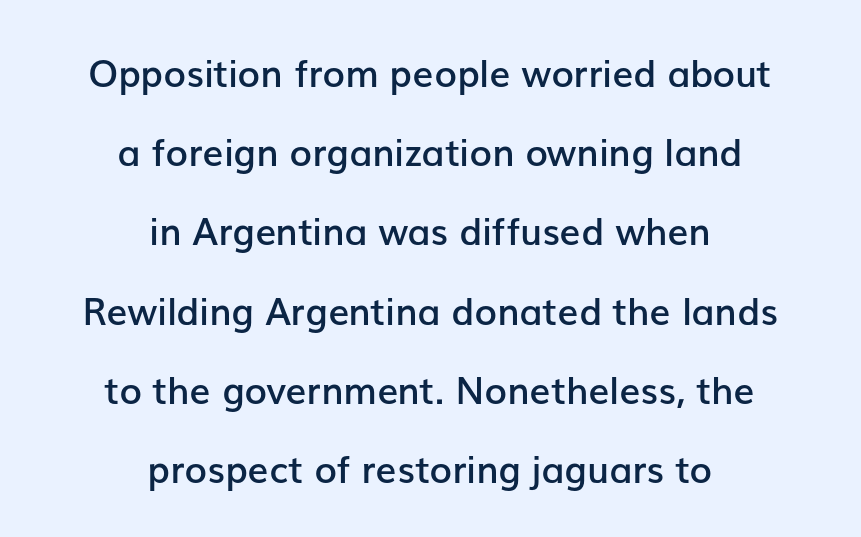
The image shows 37 px semibold sans-serif type, upright; set centered, loose line spacing (2.14x), normal letter spacing, not underlined; low stroke contrast and a medium x-height.
